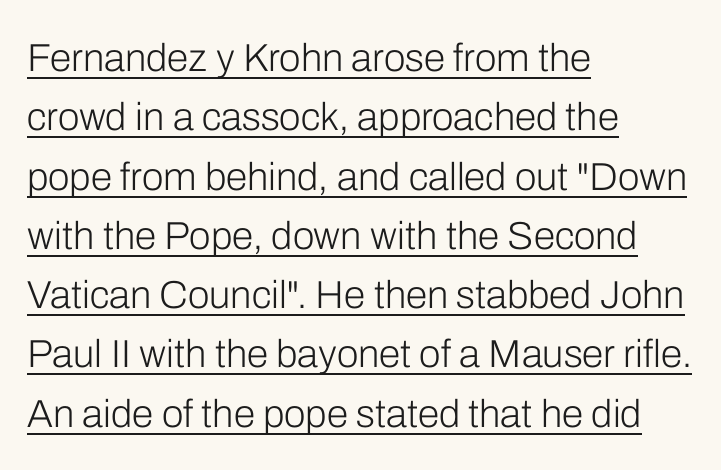
Is there an underline? Yes — a line sits under the letters. The typography opts for an upright posture over an oblique one. Nothing heavy about these letters — not bold at all. The lines sit at an ordinary, default distance from one another. A student would call this left alignment; a typographer would say flush left, rag right.
